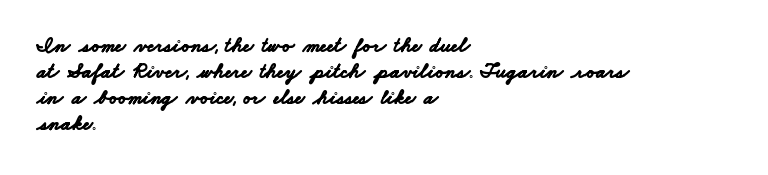
Q: Is the text bold? A: Yes.
Q: Is the text underlined? A: No.
Q: How is the paragraph aligned? A: Left-aligned.
Q: Is the spacing between letters normal or unusually wide? A: Normal.
